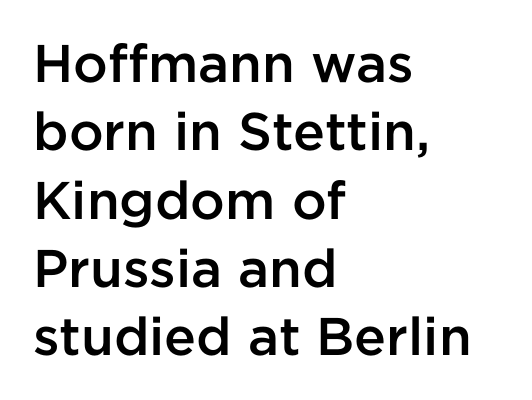
{"serif": "no", "italic": "no", "bold": "semi", "weight": "semibold", "width": "normal", "stroke_contrast": "low", "x_height": "medium", "monospaced": "no", "underline": "no", "align": "left", "line_spacing": "normal", "line_spacing_ratio": 1.29, "letter_spacing": "normal", "letter_spacing_em": 0.0, "glyph_px": 53}
